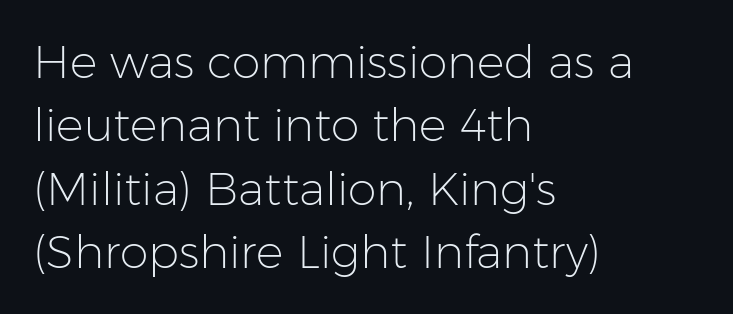
The image shows 46 px light sans-serif type, upright; set left-aligned, normal line spacing (1.38x), normal letter spacing, not underlined; low stroke contrast and a medium x-height.
